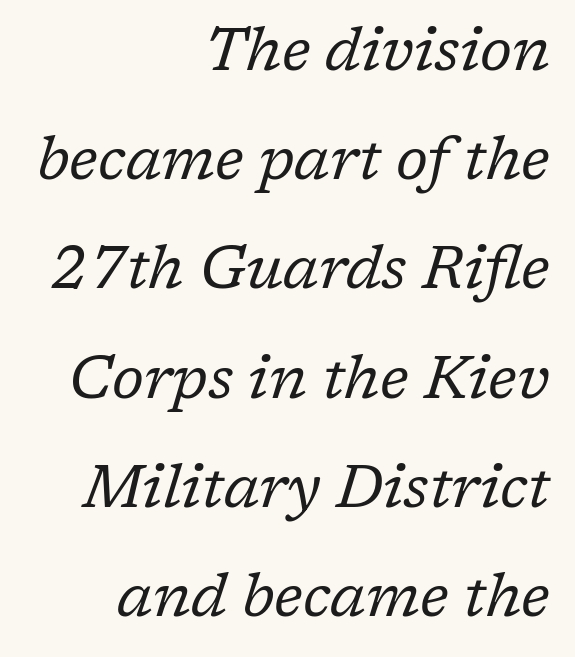
Q: Is the text bold? A: No.
Q: Is the text italic (slanted)? A: Yes, it leans right by about 17 degrees.
Q: Is the typeface a serif or a sans-serif typeface? A: Serif.
Q: Is the text underlined? A: No.
Q: How is the paragraph aligned? A: Right-aligned.
Q: Is the spacing between letters normal or unusually wide? A: Normal.
Q: Width (condensed, normal, or wide)? A: Normal.
Q: Stroke contrast? A: Low.
Q: x-height? A: Medium.
Q: Monospaced? A: No.
